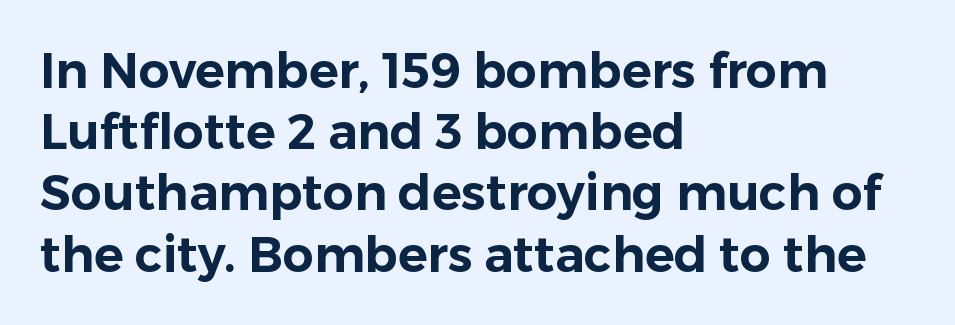
The image shows 49 px sans-serif type, upright; set left-aligned, normal line spacing (1.25x), normal letter spacing, not underlined; low stroke contrast and a medium x-height.
